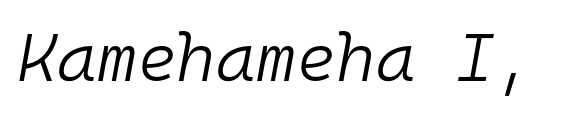
Q: Is the text bold? A: No.
Q: Is the text italic (slanted)? A: Yes, it leans right by about 10 degrees.
Q: Is the text underlined? A: No.
Q: Is the spacing between letters normal or unusually wide? A: Normal.
Q: Width (condensed, normal, or wide)? A: Normal.
Q: Stroke contrast? A: Low.
Q: x-height? A: Medium.
Q: Monospaced? A: Yes.
